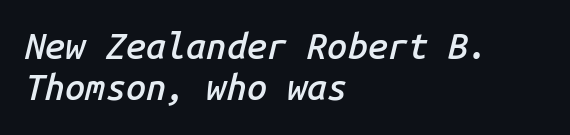
Would a proofreader flag this as italicized? Yes. Stems and bowls a touch heavier than normal — semibold. Do the characters align in a grid? Yes, the font is monospaced. A classic flush-left, rag-right setting is used for this passage. Here the glyphs are tracked normally, forming tight word shapes. Compared with typical paragraphs, the rows here are closer together.
